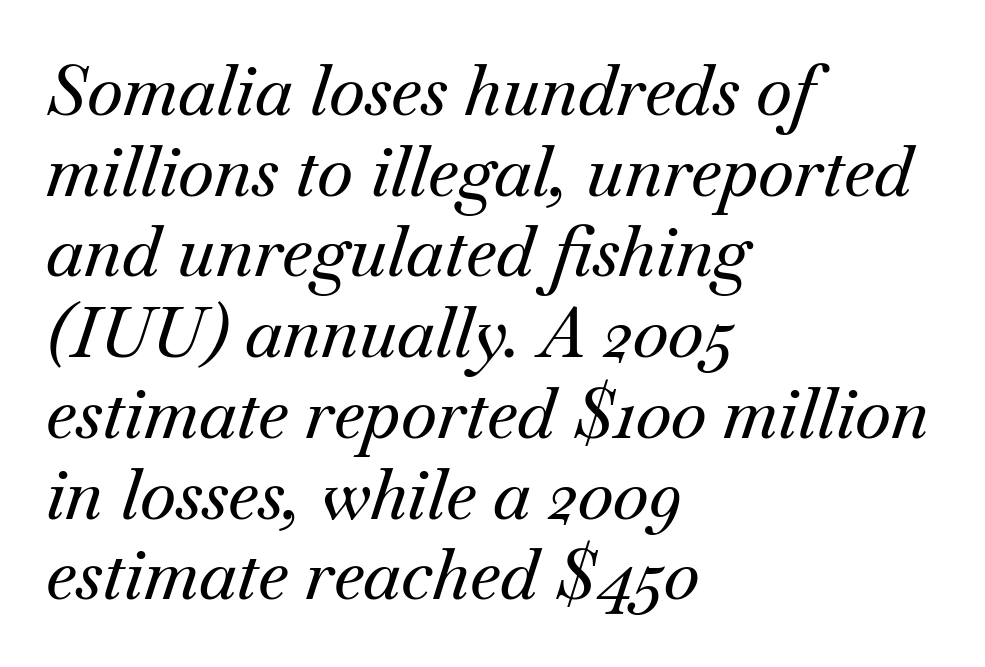
The image shows 69 px serif type, italic (leaning right); set left-aligned, line spacing 1.17x, normal letter spacing, not underlined; medium stroke contrast and a small x-height.
